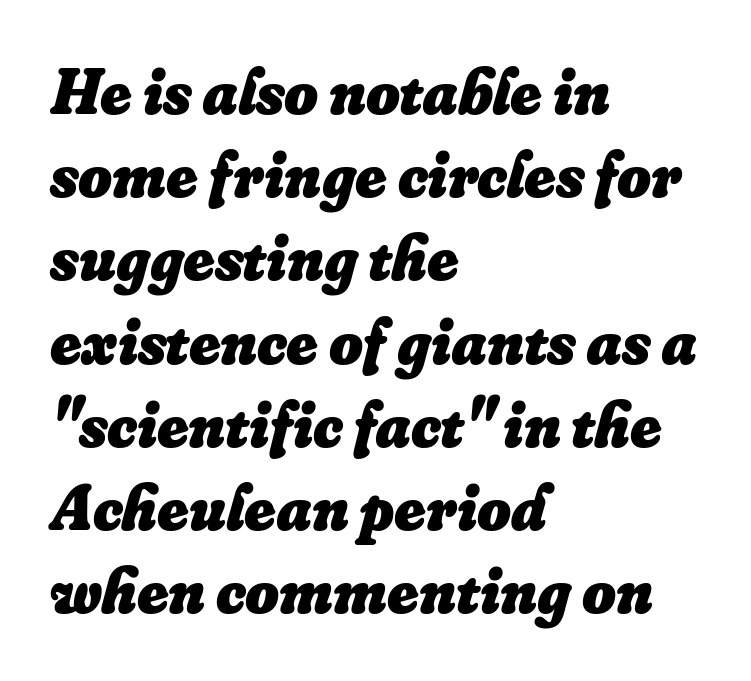
The image shows 65 px heavy type, italic (leaning right); set left-aligned, normal line spacing (1.28x), normal letter spacing, not underlined; low stroke contrast and a small x-height.
